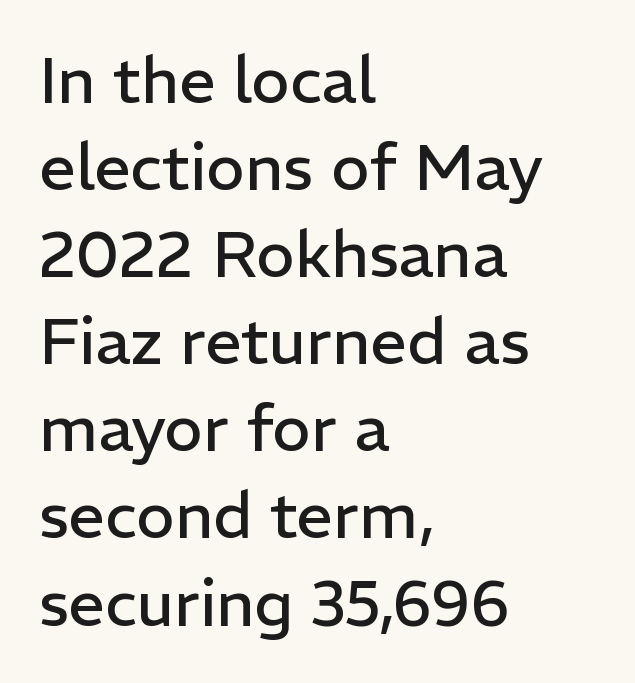
{"serif": "no", "italic": "no", "bold": "no", "weight": "regular", "width": "normal", "stroke_contrast": "low", "x_height": "medium", "monospaced": "no", "underline": "no", "align": "left", "line_spacing": "normal", "line_spacing_ratio": 1.34, "letter_spacing": "normal", "letter_spacing_em": 0.0, "glyph_px": 65}
